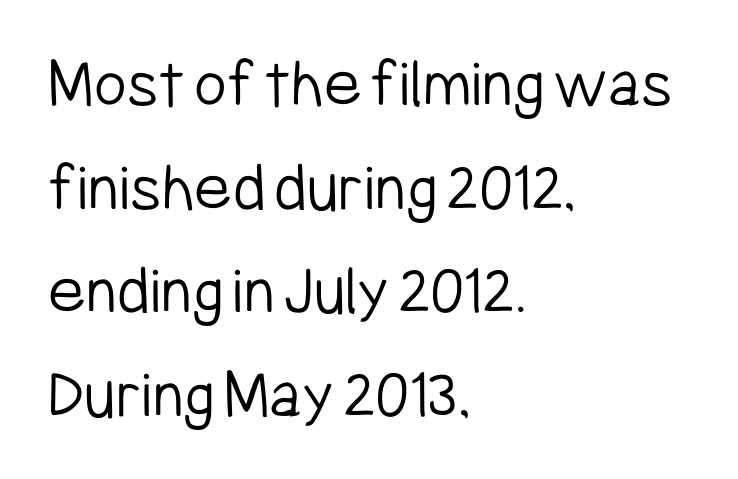
Q: Is the text bold? A: No.
Q: Is the text italic (slanted)? A: No, it is upright.
Q: Is the typeface a serif or a sans-serif typeface? A: Sans-serif.
Q: Is the text underlined? A: No.
Q: How is the paragraph aligned? A: Left-aligned.
Q: Is the spacing between letters normal or unusually wide? A: Normal.
Q: Is the spacing between lines tight, normal or loose? A: Normal.
Q: Width (condensed, normal, or wide)? A: Condensed.
Q: Stroke contrast? A: Low.
Q: x-height? A: Medium.
Q: Monospaced? A: No.
